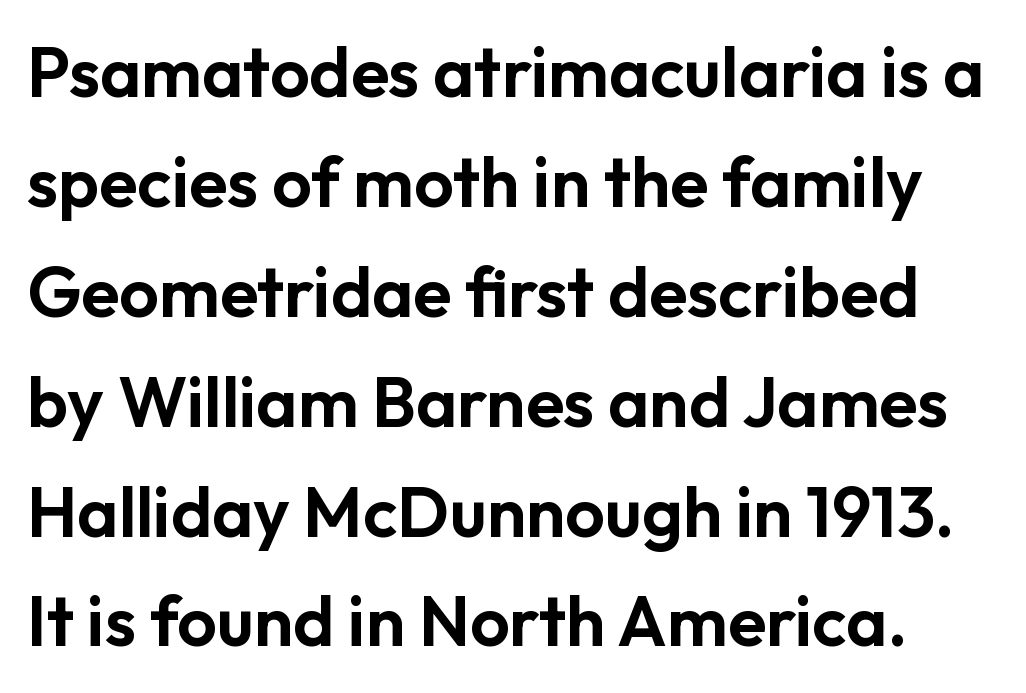
Q: Is the text italic (slanted)? A: No, it is upright.
Q: Is the typeface a serif or a sans-serif typeface? A: Sans-serif.
Q: Is the text underlined? A: No.
Q: Is the spacing between letters normal or unusually wide? A: Normal.
Q: Is the spacing between lines tight, normal or loose? A: Normal.
Q: Width (condensed, normal, or wide)? A: Normal.
Q: Stroke contrast? A: Low.
Q: x-height? A: Medium.
Q: Monospaced? A: No.
